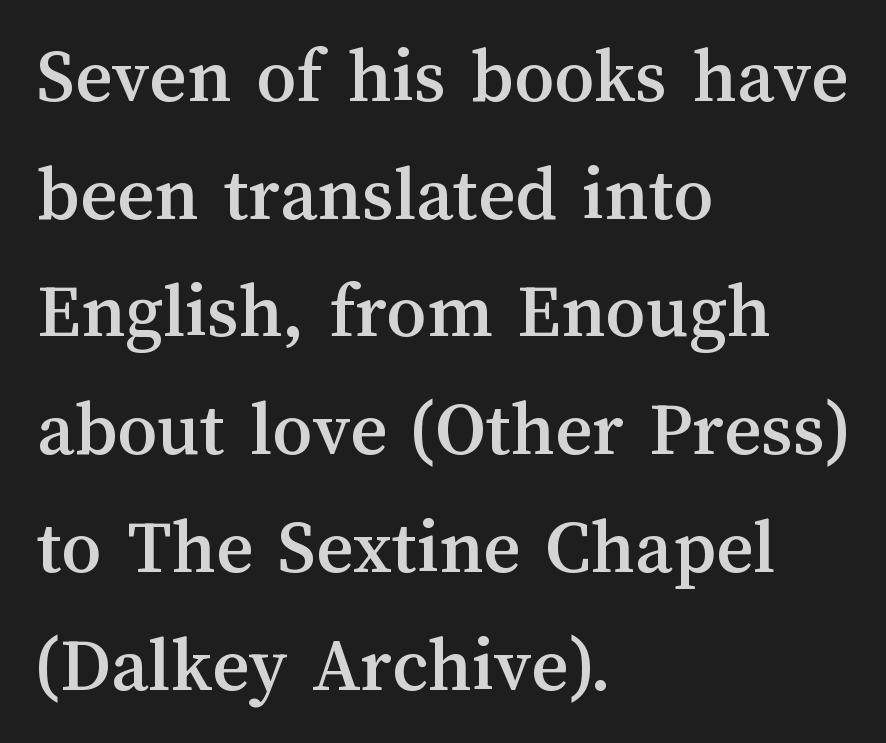
The words here are not underlined. Does the leading feel generous? No, just average. Left-aligned paragraph, ragged on the right. Each letter keeps its own natural width here, so spacing adapts to shape.
